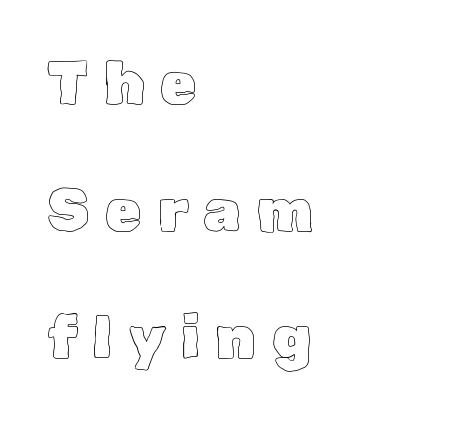
Q: Is the text italic (slanted)? A: No, it is upright.
Q: Is the text underlined? A: No.
Q: How is the paragraph aligned? A: Left-aligned.
Q: Is the spacing between letters normal or unusually wide? A: Unusually wide.
Q: Is the spacing between lines tight, normal or loose? A: Loose.
Q: Width (condensed, normal, or wide)? A: Normal.
Q: x-height? A: Medium.
Q: Monospaced? A: No.
